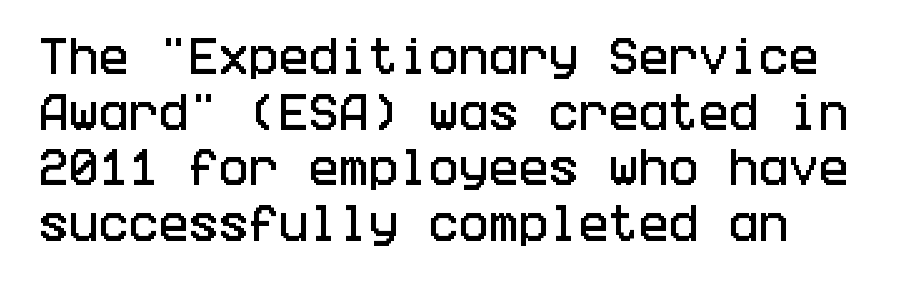
{"serif": "no", "italic": "no", "width": "condensed", "stroke_contrast": "low", "x_height": "large", "underline": "no", "align": "left", "line_spacing": "normal", "line_spacing_ratio": 1.39, "letter_spacing": "normal", "letter_spacing_em": 0.0, "glyph_px": 40}
